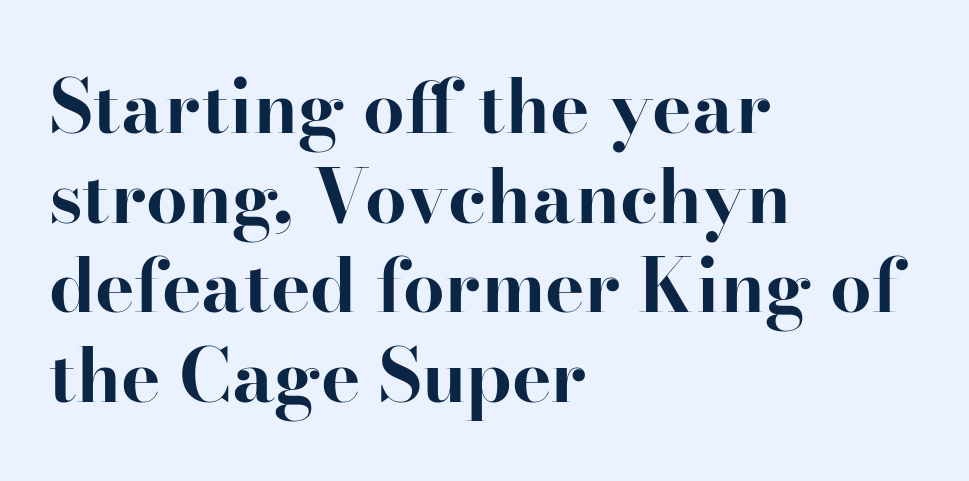
The image shows 74 px bold serif type, upright; set left-aligned, line spacing 1.21x, normal letter spacing, not underlined; high stroke contrast and a small x-height.
